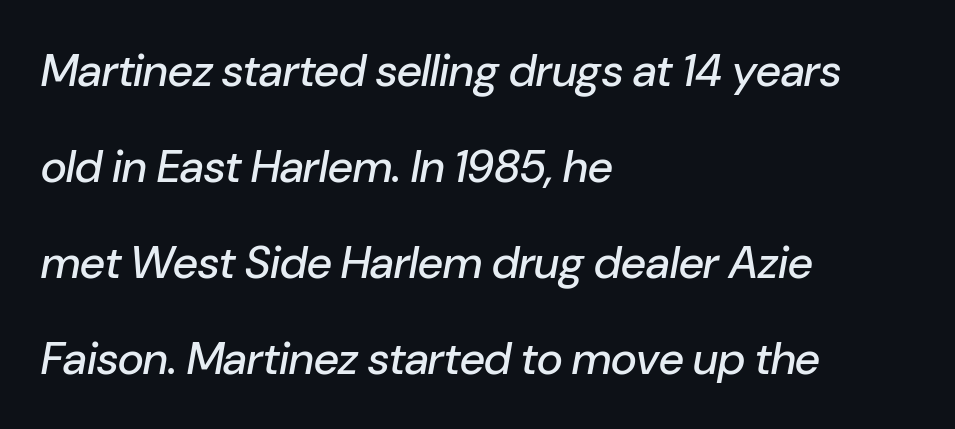
Q: Is the text italic (slanted)? A: Yes, it leans right by about 10 degrees.
Q: Is the text underlined? A: No.
Q: How is the paragraph aligned? A: Left-aligned.
Q: Is the spacing between letters normal or unusually wide? A: Normal.
Q: Is the spacing between lines tight, normal or loose? A: Loose.
Q: Width (condensed, normal, or wide)? A: Normal.
Q: Stroke contrast? A: Low.
Q: x-height? A: Medium.
Q: Monospaced? A: No.
